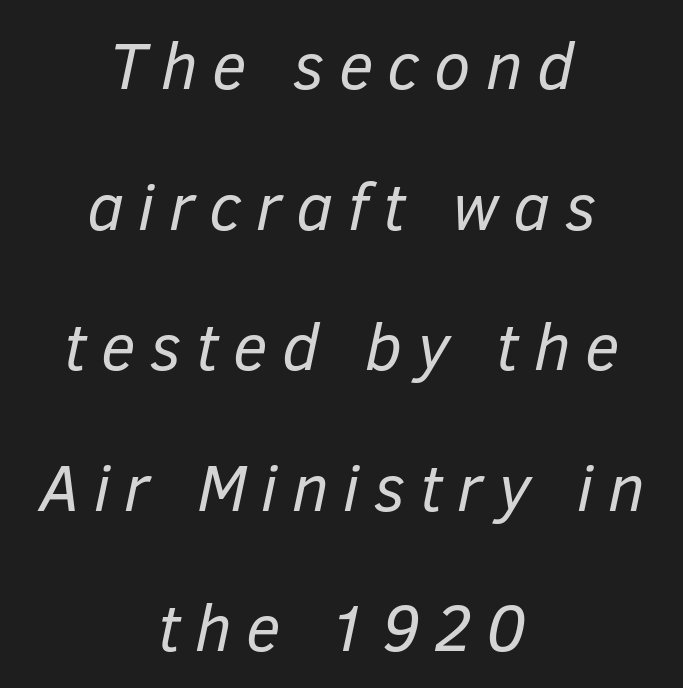
The image shows 66 px regular-weight type, italic (leaning right); set centered, loose line spacing (2.13x), unusually wide letter spacing (+0.22 em), not underlined; low stroke contrast and a medium x-height.
